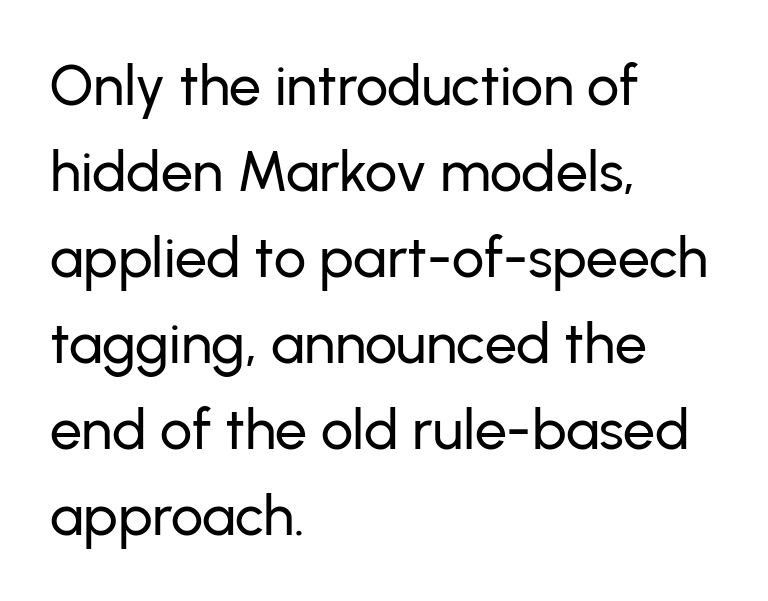
Q: Is the text italic (slanted)? A: No, it is upright.
Q: Is the typeface a serif or a sans-serif typeface? A: Sans-serif.
Q: Is the text underlined? A: No.
Q: How is the paragraph aligned? A: Left-aligned.
Q: Is the spacing between letters normal or unusually wide? A: Normal.
Q: Is the spacing between lines tight, normal or loose? A: Normal.
Q: Width (condensed, normal, or wide)? A: Normal.
Q: Stroke contrast? A: Low.
Q: x-height? A: Medium.
Q: Monospaced? A: No.
